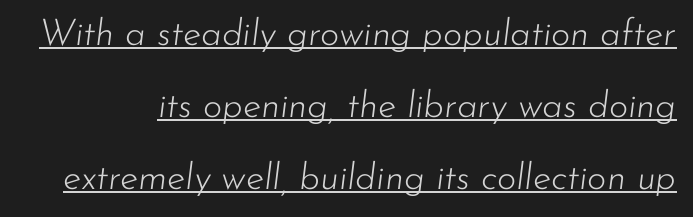
The image shows 37 px light type, italic (leaning right); set loose line spacing (1.95x), normal letter spacing, underlined; low stroke contrast and a small x-height.
